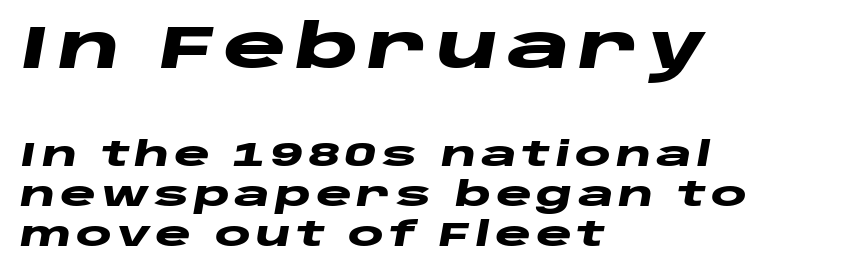
{"italic": "yes", "lean": "right", "slant_degrees": 10, "bold": "yes", "weight": "heavy", "width": "wide", "stroke_contrast": "low", "x_height": "large", "monospaced": "no", "underline": "no", "align": "left", "line_spacing_ratio": 1.17, "larger_block": "first", "size_ratio": 1.76, "glyph_px": 60}
